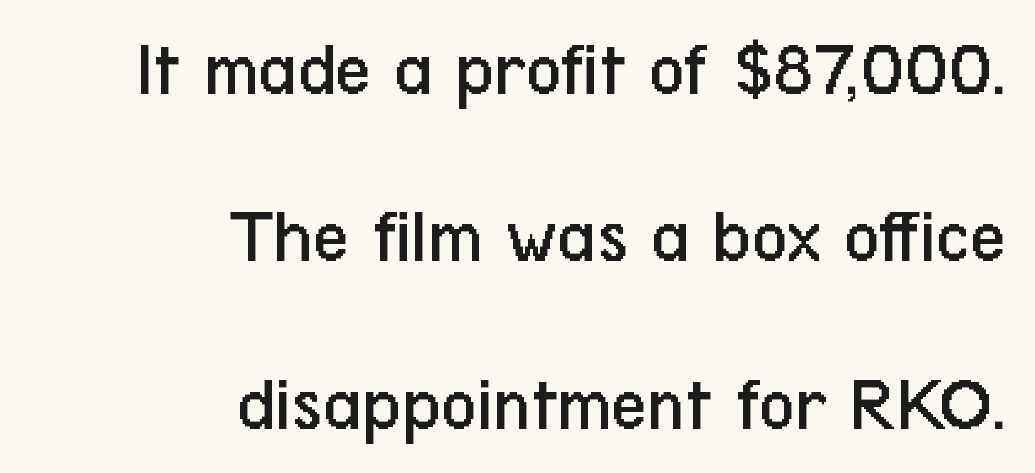
The image shows 79 px regular-weight, condensed sans-serif type, upright; set right-aligned, loose line spacing (2.12x), normal letter spacing, not underlined; low stroke contrast and a medium x-height.
